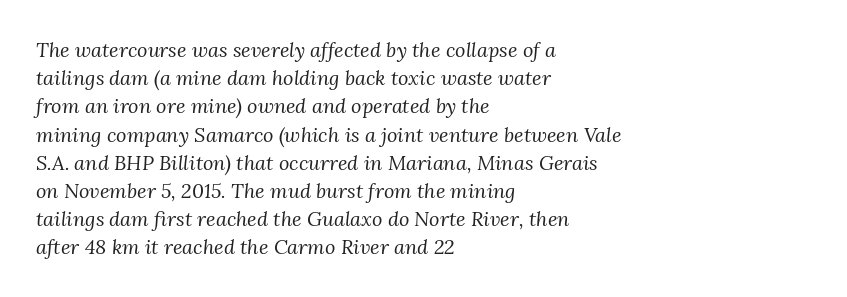
The image shows 20 px text type, italic (leaning right); set left-aligned, normal line spacing (1.41x), normal letter spacing, not underlined.
